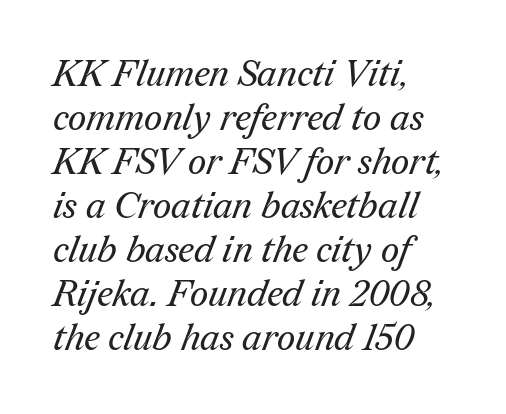
This rendering leaves character spacing at its baseline value. The text was rendered using a seriffed face with decorative stroke endings. The words here are not underlined. Stroke thickness stays within the range of a standard reading face or lighter.
